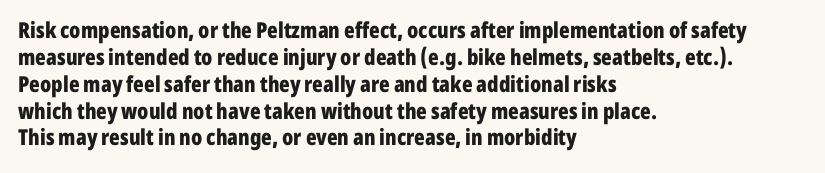
Q: Is the text bold? A: Yes.
Q: Is the text italic (slanted)? A: No, it is upright.
Q: Is the text underlined? A: No.
Q: How is the paragraph aligned? A: Left-aligned.
Q: Is the spacing between letters normal or unusually wide? A: Normal.
